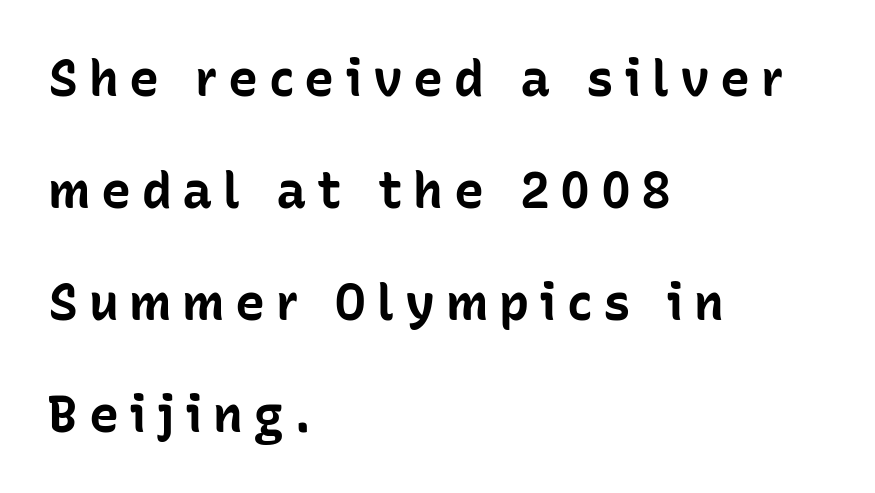
Q: Is the text bold? A: Yes.
Q: Is the text italic (slanted)? A: No, it is upright.
Q: Is the typeface a serif or a sans-serif typeface? A: Sans-serif.
Q: Is the text underlined? A: No.
Q: How is the paragraph aligned? A: Left-aligned.
Q: Is the spacing between letters normal or unusually wide? A: Unusually wide.
Q: Is the spacing between lines tight, normal or loose? A: Loose.
Q: Width (condensed, normal, or wide)? A: Normal.
Q: Stroke contrast? A: Low.
Q: x-height? A: Medium.
Q: Monospaced? A: No.
